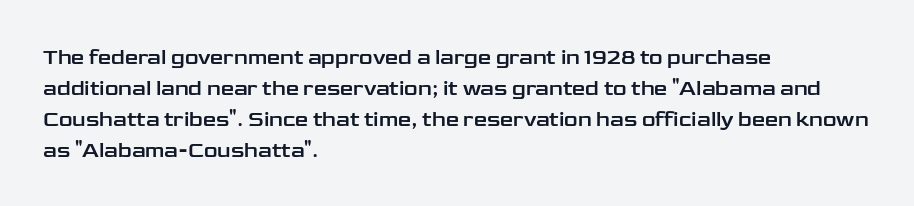
Q: Is the text italic (slanted)? A: No, it is upright.
Q: Is the text underlined? A: No.
Q: How is the paragraph aligned? A: Left-aligned.
Q: Is the spacing between letters normal or unusually wide? A: Normal.
Q: Is the spacing between lines tight, normal or loose? A: Normal.
